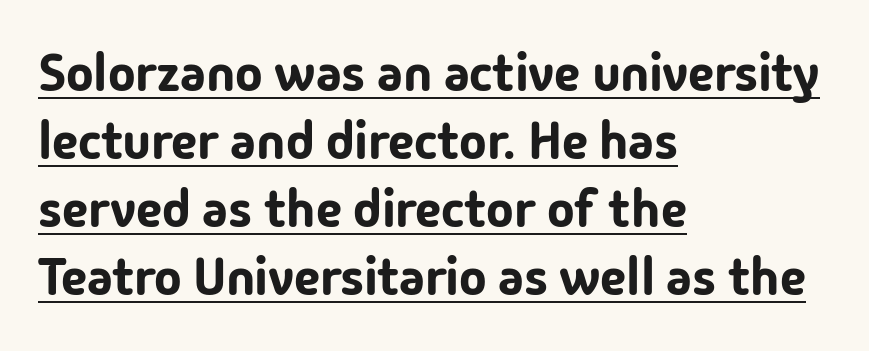
The rendering uses the underline text-decoration. Quick note: interline space is typical. Think of a printed novel: that variable character pitch is what you see here. Short note: letters normally spaced. The typesetter chose a ragged-right arrangement here. Posture: upright roman.
